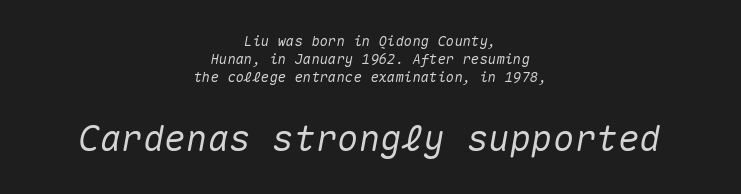
Q: Is the text italic (slanted)? A: Yes, it leans right by about 10 degrees.
Q: Is the text underlined? A: No.
Q: How is the paragraph aligned? A: Centered.
Q: Is the spacing between letters normal or unusually wide? A: Normal.
Q: Is the spacing between lines tight, normal or loose? A: Normal.
Q: Which block of text is set in a larger size, the first (top) or the second (bottom)? A: The second (bottom) one.
Q: Width (condensed, normal, or wide)? A: Normal.
Q: Stroke contrast? A: Medium.
Q: x-height? A: Medium.
Q: Monospaced? A: Yes.
